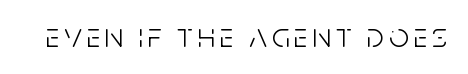
Q: Is the text bold? A: No.
Q: Is the text italic (slanted)? A: No, it is upright.
Q: Is the typeface a serif or a sans-serif typeface? A: Sans-serif.
Q: Is the text underlined? A: No.
Q: Width (condensed, normal, or wide)? A: Condensed.
Q: Stroke contrast? A: Low.
Q: x-height? A: Large.
Q: Monospaced? A: No.
